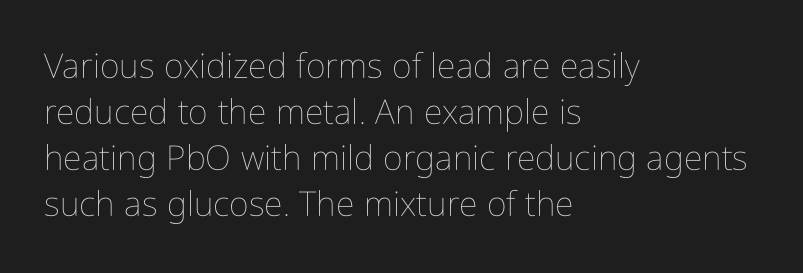
Q: Is the text bold? A: No.
Q: Is the text italic (slanted)? A: No, it is upright.
Q: Is the text underlined? A: No.
Q: How is the paragraph aligned? A: Left-aligned.
Q: Is the spacing between letters normal or unusually wide? A: Normal.
Q: Is the spacing between lines tight, normal or loose? A: Normal.
Q: Width (condensed, normal, or wide)? A: Condensed.
Q: Stroke contrast? A: Low.
Q: x-height? A: Medium.
Q: Monospaced? A: No.
